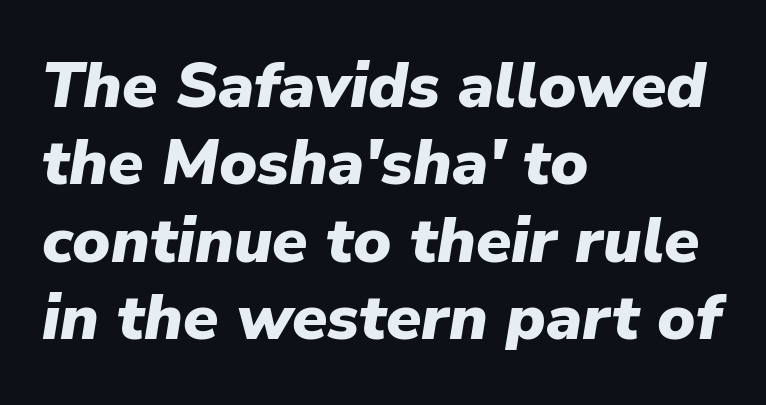
Q: Is the text bold? A: Yes.
Q: Is the text italic (slanted)? A: Yes, it leans right by about 9 degrees.
Q: Is the text underlined? A: No.
Q: How is the paragraph aligned? A: Left-aligned.
Q: Is the spacing between letters normal or unusually wide? A: Normal.
Q: Width (condensed, normal, or wide)? A: Normal.
Q: Stroke contrast? A: Low.
Q: x-height? A: Medium.
Q: Monospaced? A: No.
